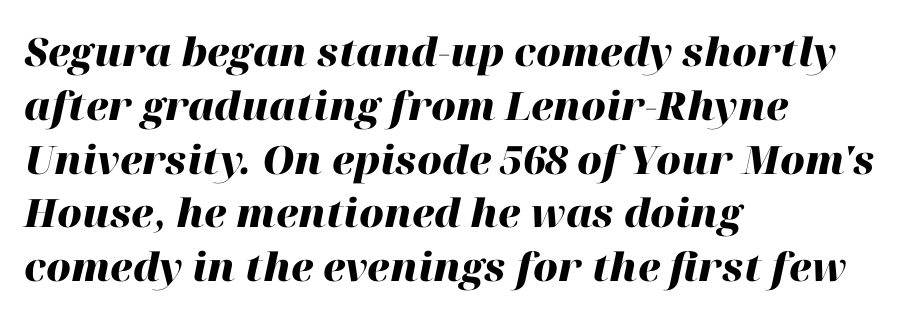
{"italic": "yes", "lean": "right", "slant_degrees": 12, "bold": "yes", "weight": "heavy", "width": "normal", "stroke_contrast": "high", "x_height": "medium", "monospaced": "no", "underline": "no", "align": "left", "line_spacing": "normal", "line_spacing_ratio": 1.38, "letter_spacing": "normal", "letter_spacing_em": 0.0, "glyph_px": 39}
